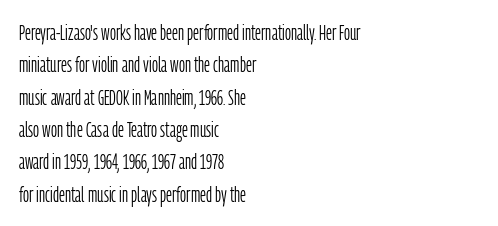
Words float on clear page, feet unadorned. Letters have the restrained weight of plain body copy at most. Horizontal alignment here is leftward, the default for most running prose. Whoever set this chose a conventional vertical rhythm. This sample uses an upright cut, with every glyph sitting square on the baseline.
